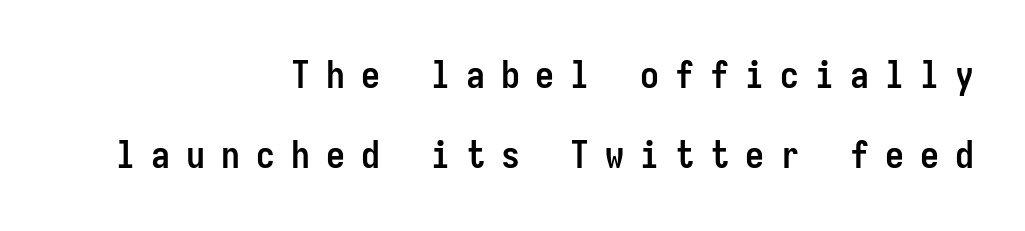
Students, this is bold: see how much ink each stroke carries. Teacher's note: observe the even right margin — that is flush-right alignment. This rendering features lettering with no underline. This sample has the even, mechanical cadence of fixed-width lettering. Ordinary non-slanted type is in use. Baseline-to-baseline distance is far greater than the letter height.
